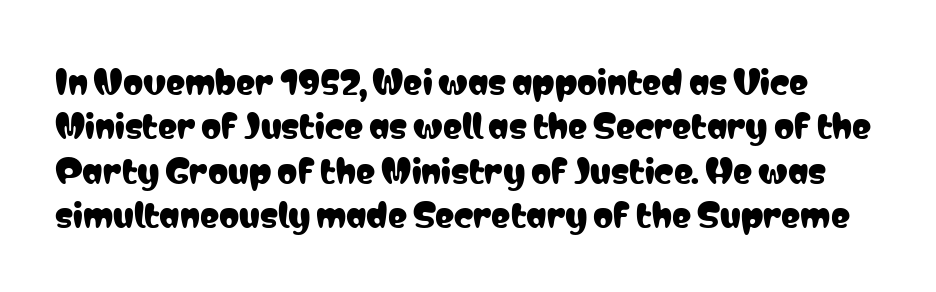
Q: Is the text italic (slanted)? A: No, it is upright.
Q: Is the typeface a serif or a sans-serif typeface? A: Sans-serif.
Q: Is the text underlined? A: No.
Q: Is the spacing between letters normal or unusually wide? A: Normal.
Q: Is the spacing between lines tight, normal or loose? A: Normal.
Q: Width (condensed, normal, or wide)? A: Condensed.
Q: Stroke contrast? A: Low.
Q: x-height? A: Medium.
Q: Monospaced? A: No.
